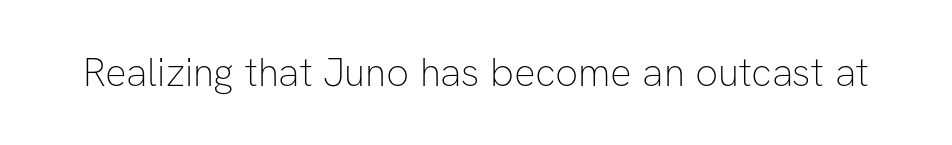
The image shows 40 px thin sans-serif type, upright; set normal letter spacing, not underlined; low stroke contrast and a medium x-height.
